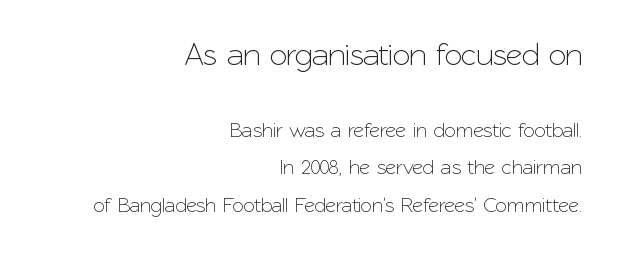
{"serif": "no", "italic": "no", "width": "normal", "stroke_contrast": "low", "x_height": "medium", "monospaced": "no", "underline": "no", "align": "right", "line_spacing_ratio": 1.77, "letter_spacing": "normal", "letter_spacing_em": 0.0, "larger_block": "first", "size_ratio": 1.52, "glyph_px": 32}
